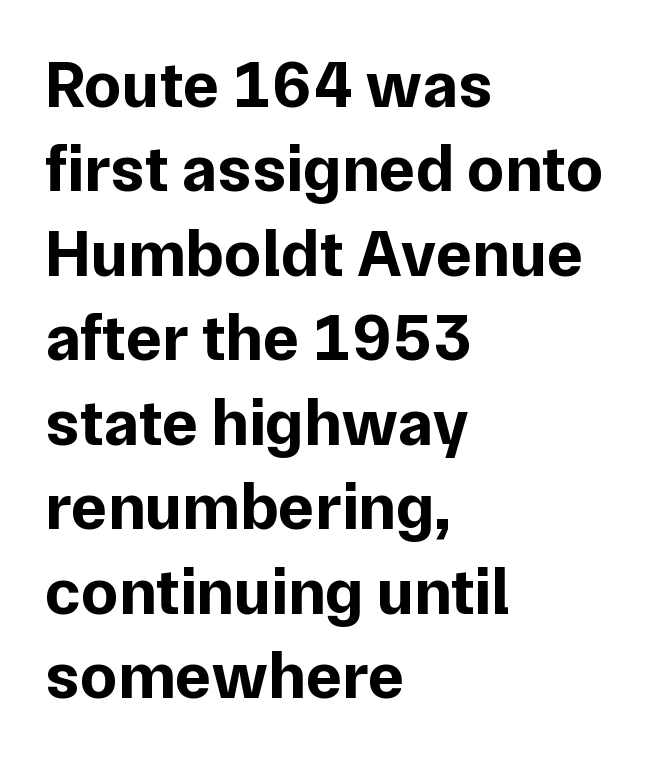
Q: Is the text bold? A: Yes.
Q: Is the text italic (slanted)? A: No, it is upright.
Q: Is the typeface a serif or a sans-serif typeface? A: Sans-serif.
Q: Is the text underlined? A: No.
Q: How is the paragraph aligned? A: Left-aligned.
Q: Is the spacing between letters normal or unusually wide? A: Normal.
Q: Is the spacing between lines tight, normal or loose? A: Normal.
Q: Width (condensed, normal, or wide)? A: Normal.
Q: Stroke contrast? A: Low.
Q: x-height? A: Medium.
Q: Monospaced? A: No.
